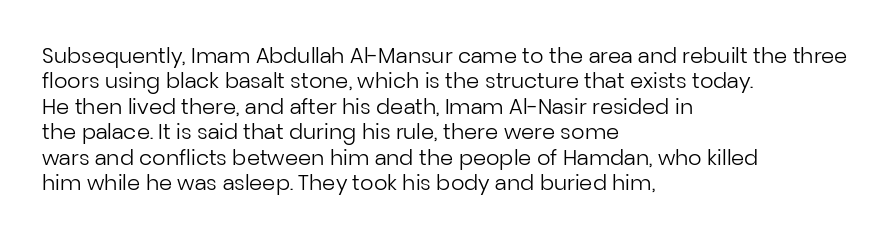
The image shows 21 px text type, upright; set left-aligned, line spacing 1.21x, normal letter spacing, not underlined.
